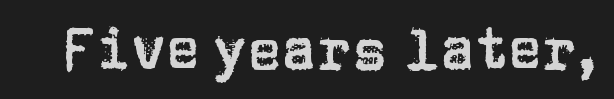
Q: Is the text italic (slanted)? A: No, it is upright.
Q: Is the typeface a serif or a sans-serif typeface? A: Sans-serif.
Q: Is the text underlined? A: No.
Q: Is the spacing between letters normal or unusually wide? A: Normal.
Q: Width (condensed, normal, or wide)? A: Normal.
Q: Stroke contrast? A: Low.
Q: x-height? A: Large.
Q: Monospaced? A: No.
